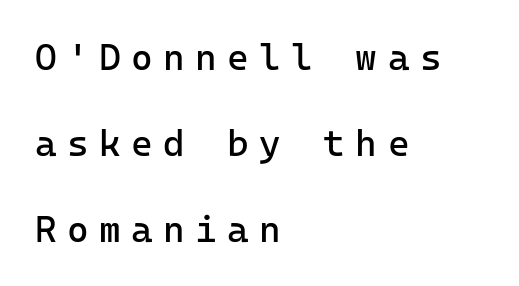
Q: Is the text bold? A: No.
Q: Is the text italic (slanted)? A: No, it is upright.
Q: Is the typeface a serif or a sans-serif typeface? A: Sans-serif.
Q: Is the text underlined? A: No.
Q: How is the paragraph aligned? A: Left-aligned.
Q: Is the spacing between letters normal or unusually wide? A: Unusually wide.
Q: Is the spacing between lines tight, normal or loose? A: Loose.
Q: Width (condensed, normal, or wide)? A: Normal.
Q: Stroke contrast? A: Low.
Q: x-height? A: Medium.
Q: Monospaced? A: Yes.
